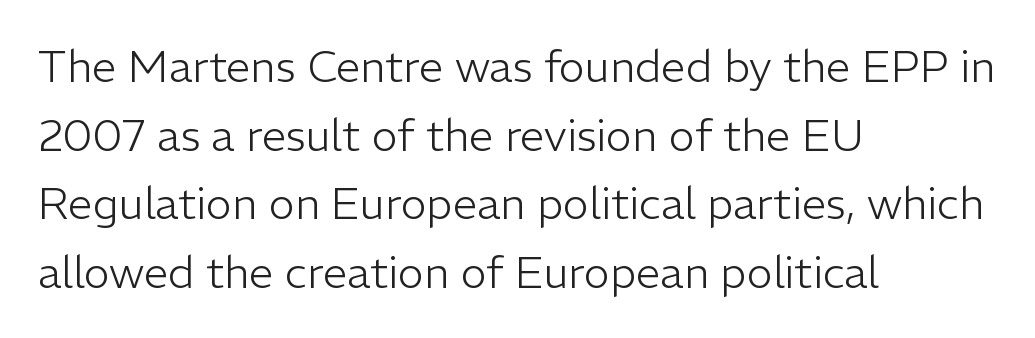
The image shows 44 px light sans-serif type, upright; set left-aligned, normal line spacing (1.56x), normal letter spacing, not underlined; low stroke contrast and a medium x-height.
